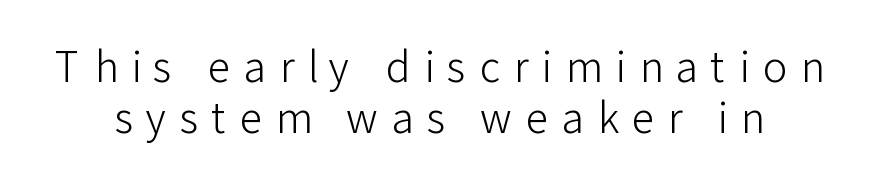
The image shows 41 px light sans-serif type, upright; set normal line spacing (1.25x), unusually wide letter spacing (+0.32 em), not underlined; low stroke contrast and a medium x-height.
